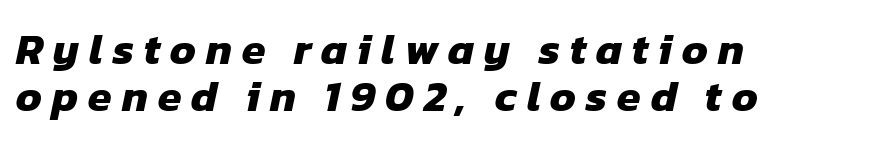
Horizontal alignment here is leftward, the default for most running prose. Notice how descenders almost collide with the ascenders below — that's tight leading. Tracking here is generous; glyphs stand well apart from one another. Do the characters align in a grid? No, the font is proportional.
